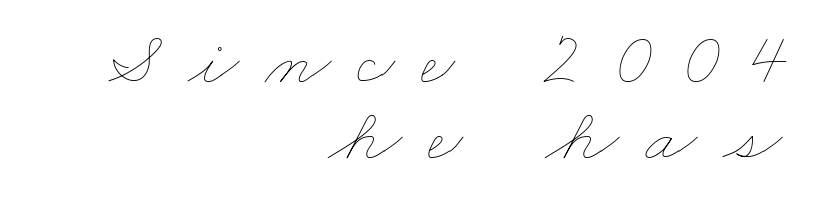
{"bold": "no", "weight": "thin", "width": "wide", "stroke_contrast": "low", "x_height": "small", "monospaced": "no", "underline": "no", "align": "right", "line_spacing": "tight", "line_spacing_ratio": 1.0, "letter_spacing": "wide", "letter_spacing_em": 0.34, "glyph_px": 76}
